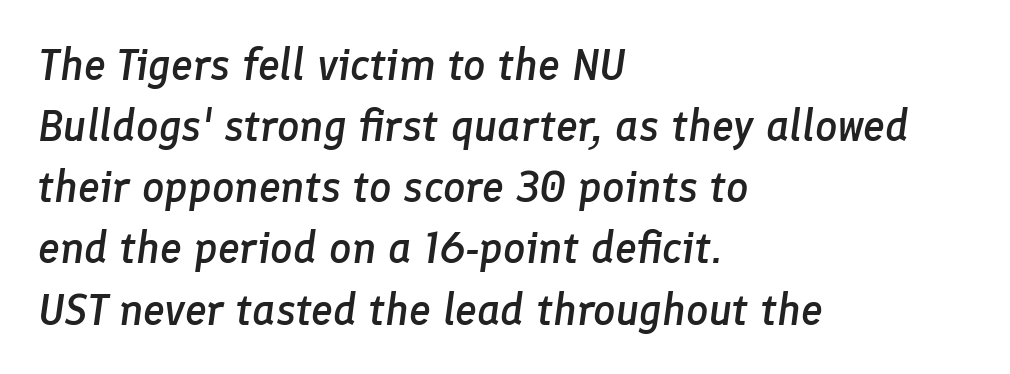
{"italic": "yes", "lean": "right", "slant_degrees": 8, "bold": "semi", "weight": "semibold", "width": "normal", "stroke_contrast": "low", "x_height": "medium", "monospaced": "no", "underline": "no", "align": "left", "line_spacing": "normal", "line_spacing_ratio": 1.39, "letter_spacing": "normal", "letter_spacing_em": 0.0, "glyph_px": 44}
